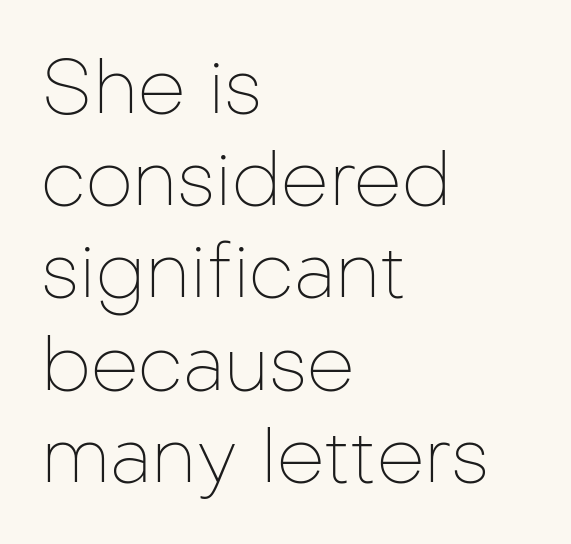
The typesetting does not lean heavy: it is not bold. Each row of text sits above clean, open space. Each word holds together tightly as a unit, with standard inter-letter gaps. I'd call this a sans setting — the letters go barefoot.
